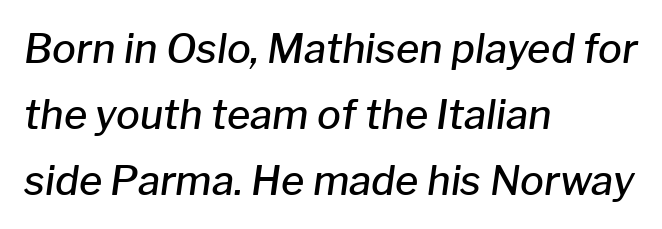
{"italic": "yes", "lean": "right", "slant_degrees": 8, "bold": "semi", "weight": "semibold", "width": "normal", "stroke_contrast": "low", "x_height": "medium", "monospaced": "no", "underline": "no", "align": "left", "line_spacing": "normal", "line_spacing_ratio": 1.65, "letter_spacing": "normal", "letter_spacing_em": 0.0, "glyph_px": 40}
